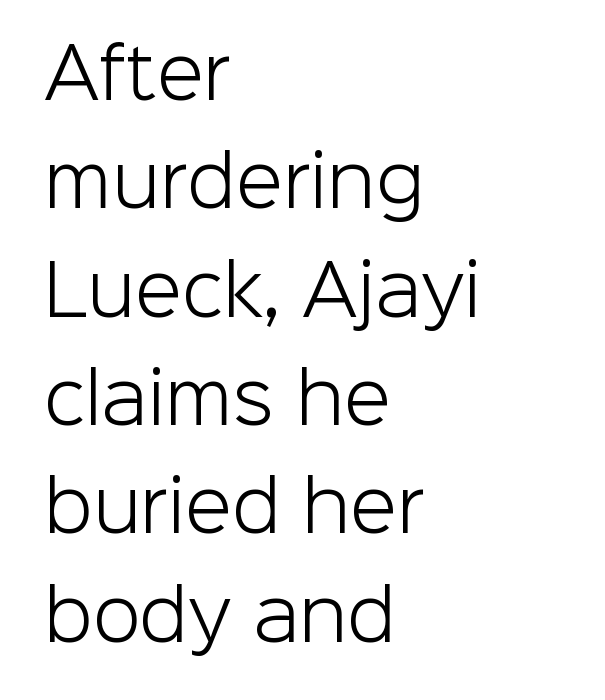
Q: Is the text bold? A: No.
Q: Is the text italic (slanted)? A: No, it is upright.
Q: Is the typeface a serif or a sans-serif typeface? A: Sans-serif.
Q: Is the text underlined? A: No.
Q: How is the paragraph aligned? A: Left-aligned.
Q: Is the spacing between letters normal or unusually wide? A: Normal.
Q: Is the spacing between lines tight, normal or loose? A: Normal.
Q: Width (condensed, normal, or wide)? A: Normal.
Q: Stroke contrast? A: Low.
Q: x-height? A: Medium.
Q: Monospaced? A: No.
